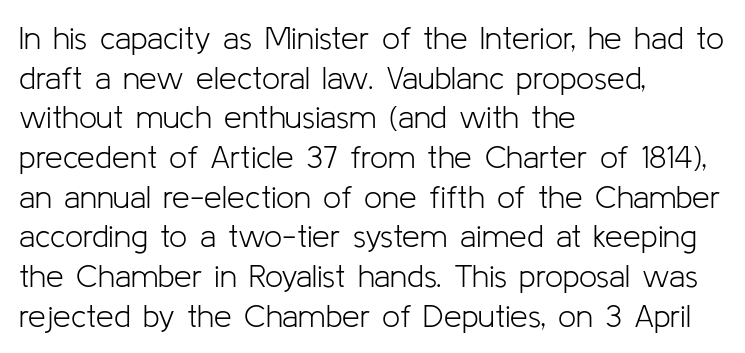
{"serif": "no", "italic": "no", "bold": "no", "weight": "light", "width": "normal", "stroke_contrast": "low", "x_height": "medium", "monospaced": "no", "underline": "no", "align": "left", "line_spacing_ratio": 1.24, "letter_spacing": "normal", "letter_spacing_em": 0.0, "glyph_px": 32}
